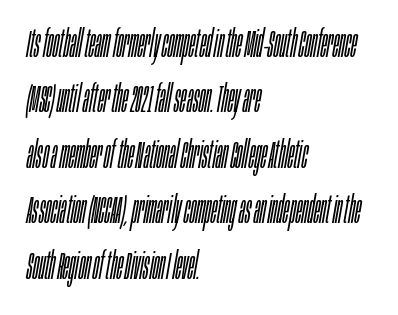
Horizontal alignment here is leftward, the default for most running prose. Honestly, the row spacing looks completely unremarkable. Glance below the letters and you will spot only blank space. The font is comparable to plain body text, perhaps lighter. Between one letter and the next there's only the usual sliver of space.
